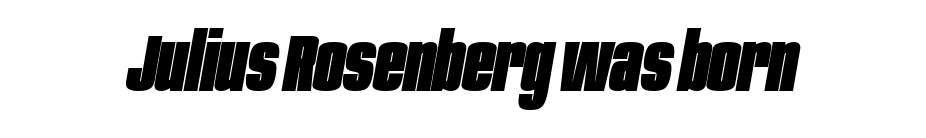
{"italic": "yes", "lean": "right", "slant_degrees": 10, "bold": "yes", "weight": "heavy", "width": "condensed", "stroke_contrast": "low", "x_height": "large", "monospaced": "no", "underline": "no", "letter_spacing": "normal", "letter_spacing_em": 0.0, "glyph_px": 80}
